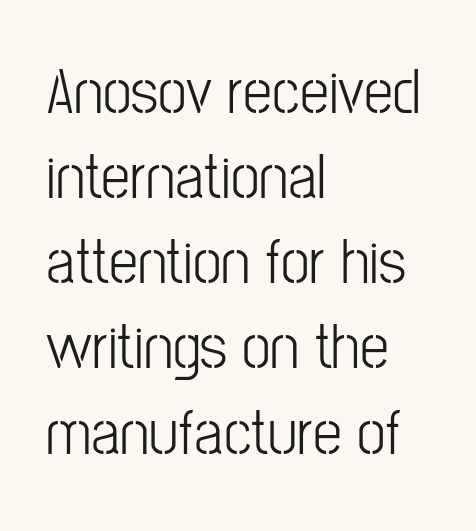
The image shows 65 px light, condensed sans-serif type, upright; set left-aligned, normal line spacing (1.31x), normal letter spacing, not underlined; low stroke contrast and a medium x-height.
